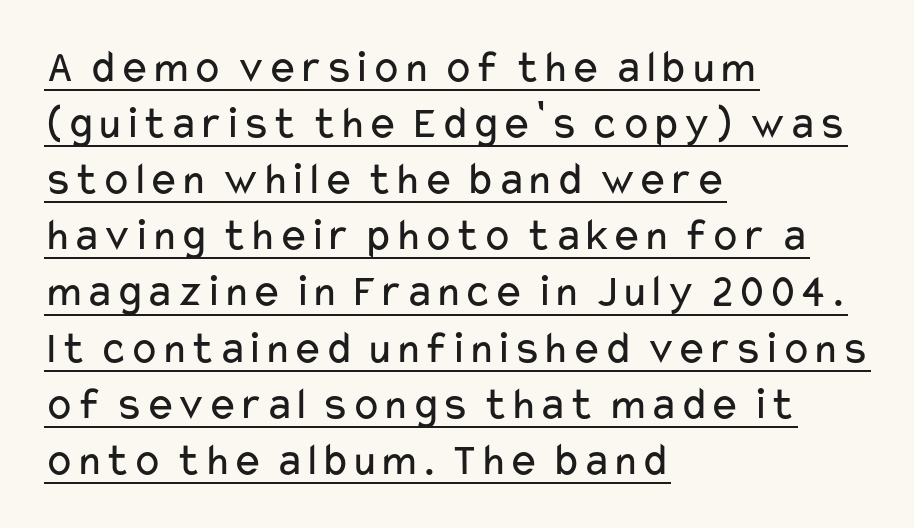
{"serif": "no", "italic": "no", "bold": "no", "weight": "regular", "width": "wide", "stroke_contrast": "low", "x_height": "medium", "monospaced": "no", "underline": "yes", "align": "left", "line_spacing_ratio": 1.22, "letter_spacing": "normal", "letter_spacing_em": 0.0, "glyph_px": 46}
